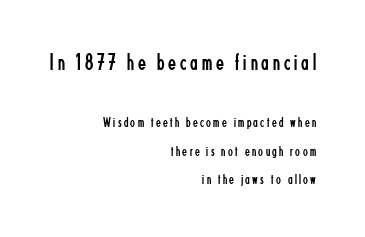
The image shows 23 px text type, upright; set right-aligned, loose line spacing (2.03x), not underlined; the first (top) block is 1.64x larger.
